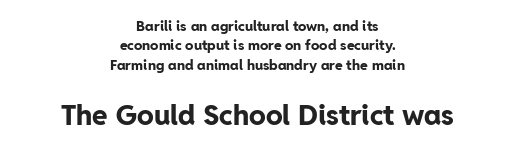
The rag falls on both sides of this text block equally. Type style note: lacks serifs. Only glyphs here, with clear space below each row. Short note: letters normally spaced.
